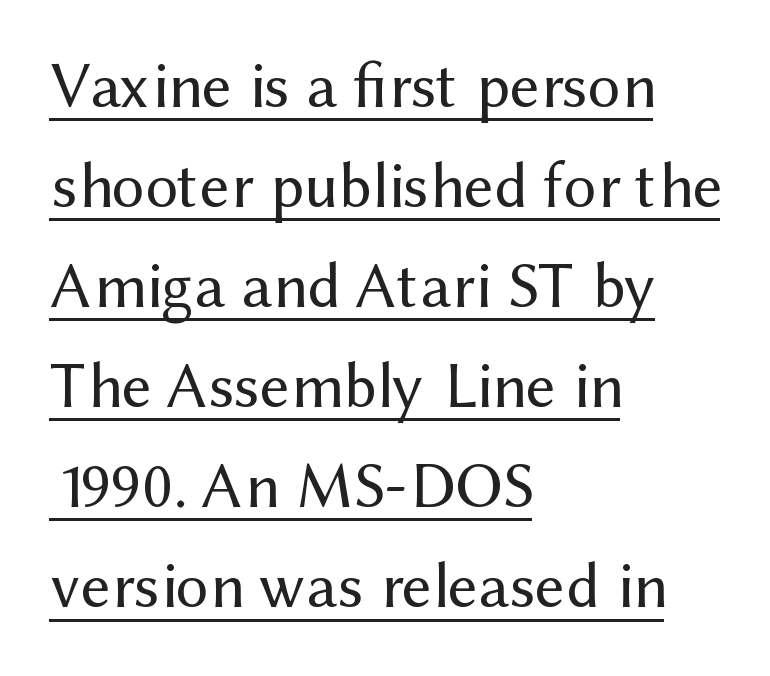
{"serif": "no", "italic": "no", "bold": "no", "weight": "regular", "width": "normal", "stroke_contrast": "medium", "x_height": "medium", "monospaced": "no", "underline": "yes", "align": "left", "line_spacing": "normal", "line_spacing_ratio": 1.54, "letter_spacing": "normal", "letter_spacing_em": 0.0, "glyph_px": 65}
